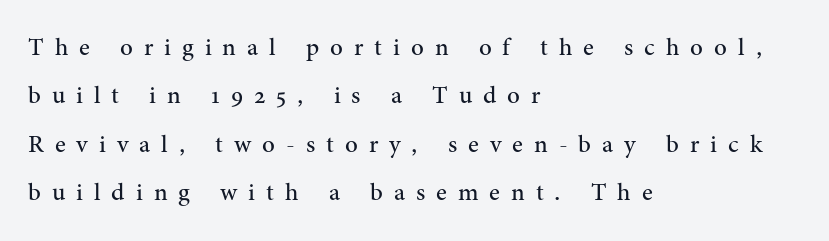
The weight would be labelled regular, book, light, or lighter still. Style check: upright. The text block is weighted toward the left margin, trailing off unevenly rightward. How would I describe the line gaps? Wide and relaxed. Students, note that the glyphs here are deliberately spaced far apart. No word sits above an underline.
